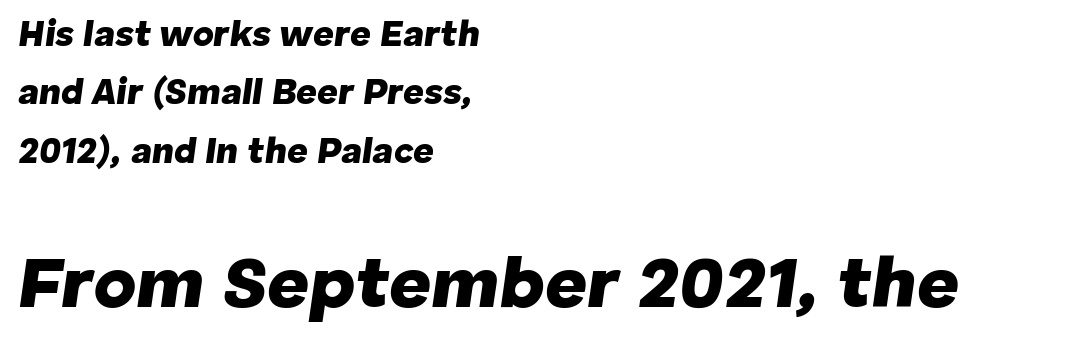
Q: Is the text bold? A: Yes.
Q: Is the text italic (slanted)? A: Yes, it leans right by about 8 degrees.
Q: Is the text underlined? A: No.
Q: How is the paragraph aligned? A: Left-aligned.
Q: Is the spacing between letters normal or unusually wide? A: Normal.
Q: Is the spacing between lines tight, normal or loose? A: Normal.
Q: Which block of text is set in a larger size, the first (top) or the second (bottom)? A: The second (bottom) one.
Q: Width (condensed, normal, or wide)? A: Normal.
Q: Stroke contrast? A: Low.
Q: x-height? A: Medium.
Q: Monospaced? A: No.
